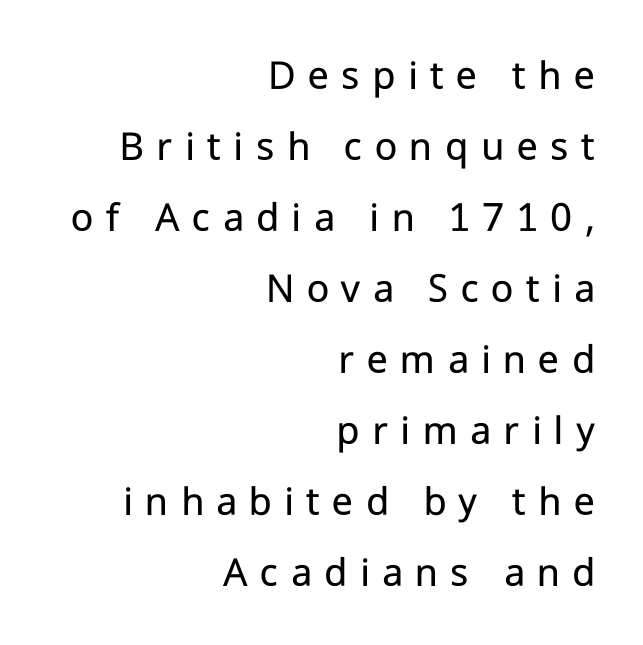
Q: Is the text bold? A: No.
Q: Is the text italic (slanted)? A: No, it is upright.
Q: Is the typeface a serif or a sans-serif typeface? A: Sans-serif.
Q: Is the text underlined? A: No.
Q: How is the paragraph aligned? A: Right-aligned.
Q: Is the spacing between letters normal or unusually wide? A: Unusually wide.
Q: Is the spacing between lines tight, normal or loose? A: Normal.
Q: Width (condensed, normal, or wide)? A: Normal.
Q: Stroke contrast? A: Low.
Q: x-height? A: Medium.
Q: Monospaced? A: No.
